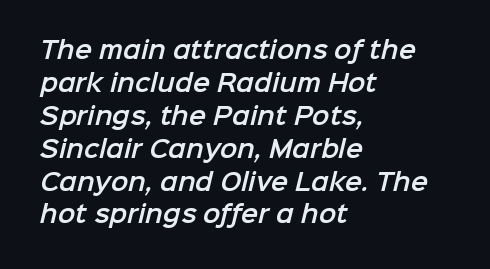
{"underline": "no", "align": "left", "line_spacing": "normal", "line_spacing_ratio": 1.43, "letter_spacing": "normal", "letter_spacing_em": 0.0, "glyph_px": 23}
